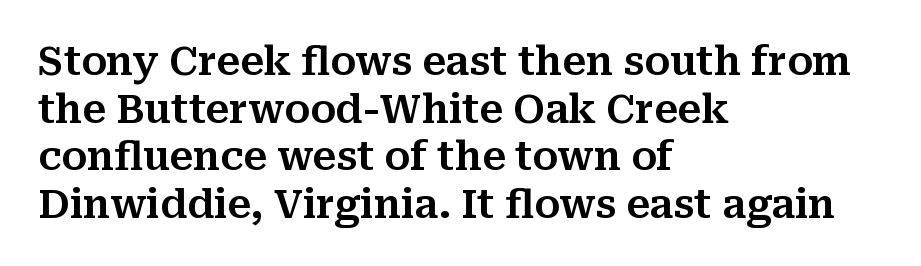
The image shows 39 px serif type, upright; set left-aligned, line spacing 1.22x, normal letter spacing, not underlined; medium stroke contrast and a medium x-height.
